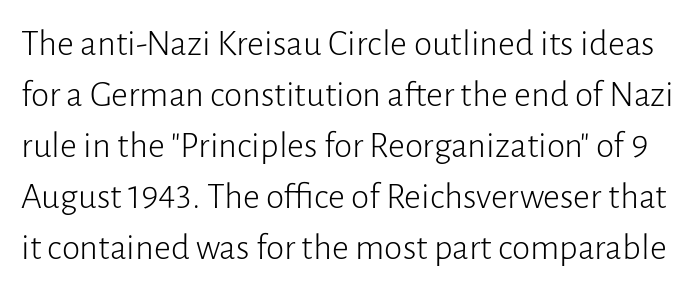
{"serif": "no", "italic": "no", "bold": "no", "weight": "light", "width": "normal", "stroke_contrast": "low", "x_height": "medium", "monospaced": "no", "underline": "no", "line_spacing": "normal", "line_spacing_ratio": 1.38, "letter_spacing": "normal", "letter_spacing_em": 0.0, "glyph_px": 37}
